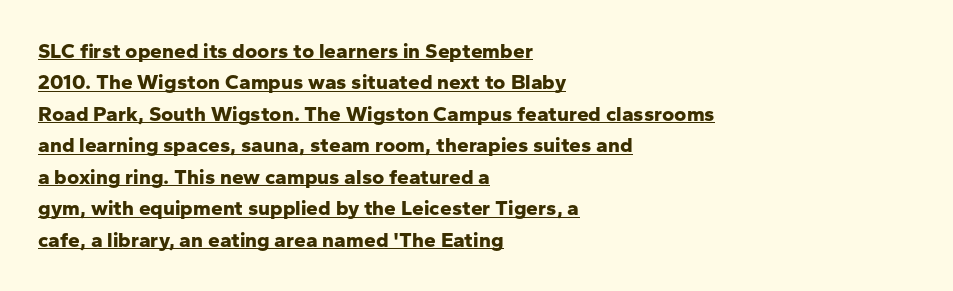
Students, this is bold: see how much ink each stroke carries. Rendered with straight, roman letterforms. This rendering features underlined lettering. Successive baselines arrive at the customary interval.
